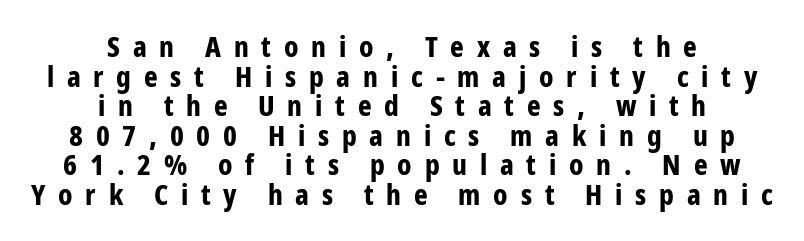
Q: Is the text bold? A: Yes.
Q: Is the text italic (slanted)? A: No, it is upright.
Q: Is the typeface a serif or a sans-serif typeface? A: Sans-serif.
Q: Is the text underlined? A: No.
Q: How is the paragraph aligned? A: Centered.
Q: Is the spacing between letters normal or unusually wide? A: Unusually wide.
Q: Is the spacing between lines tight, normal or loose? A: Tight.
Q: Width (condensed, normal, or wide)? A: Condensed.
Q: Stroke contrast? A: Low.
Q: x-height? A: Medium.
Q: Monospaced? A: No.
